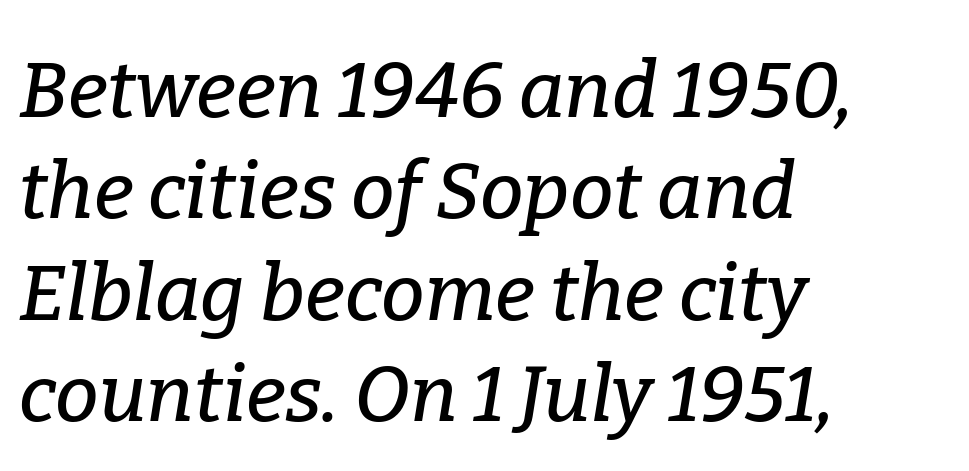
{"serif": "yes", "italic": "yes", "lean": "right", "slant_degrees": 9, "width": "normal", "stroke_contrast": "low", "x_height": "medium", "monospaced": "no", "underline": "no", "align": "left", "line_spacing": "normal", "line_spacing_ratio": 1.3, "letter_spacing": "normal", "letter_spacing_em": 0.0, "glyph_px": 78}
